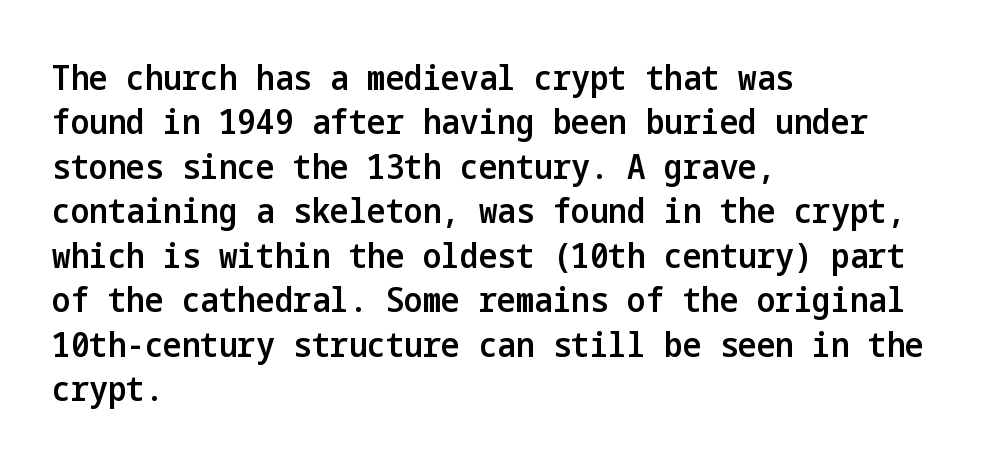
Honestly, the row spacing looks completely unremarkable. In terms of posture, this sample is upright. Notice how the passage keeps a crisp vertical edge on the left only. As a designer I'd log this as weight 600, semibold. Unlike a traditional serif, this face leaves its strokes unadorned. Underlining? Definitely not there.
